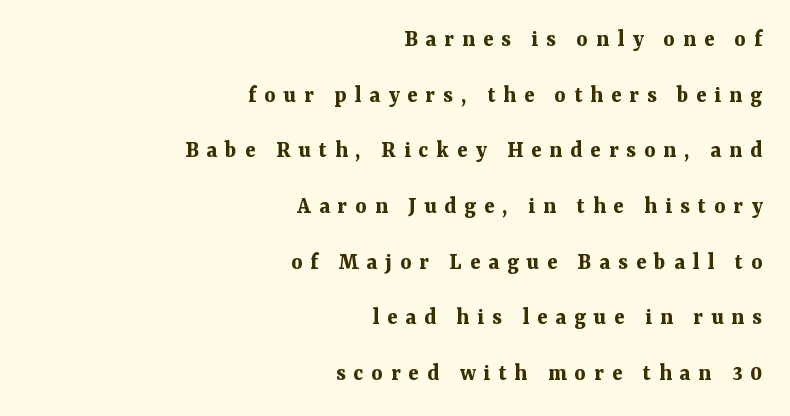
Q: Is the text bold? A: Yes.
Q: Is the text italic (slanted)? A: No, it is upright.
Q: Is the text underlined? A: No.
Q: How is the paragraph aligned? A: Right-aligned.
Q: Is the spacing between letters normal or unusually wide? A: Unusually wide.
Q: Is the spacing between lines tight, normal or loose? A: Loose.
